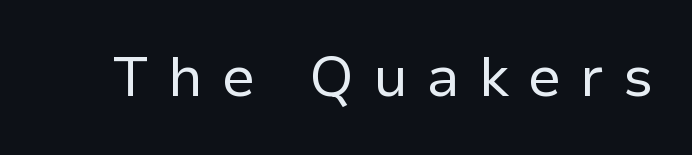
The image shows 56 px regular-weight sans-serif type, upright; set unusually wide letter spacing (+0.34 em), not underlined; low stroke contrast and a medium x-height.
